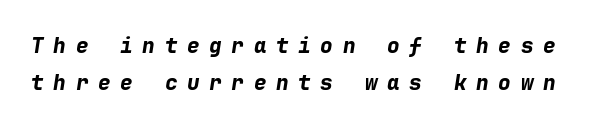
Bare-footed words on every line. These lines have a slow, spaced-out rhythm from letter to letter. Looking at the ascenders, they clearly lean. The font is running at its bold setting.
